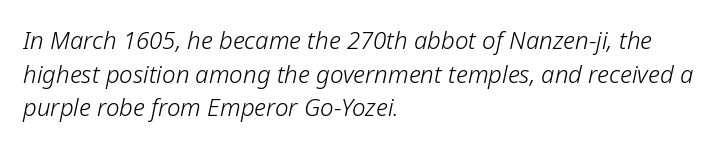
The words here are not underlined. The lettering tilts uniformly, giving the passage an italic look. Each line starts at the same left margin while the right side varies. The letters sit at their default tracking, neither squeezed nor spread. In terms of leading, this rendering sits right in the middle.
